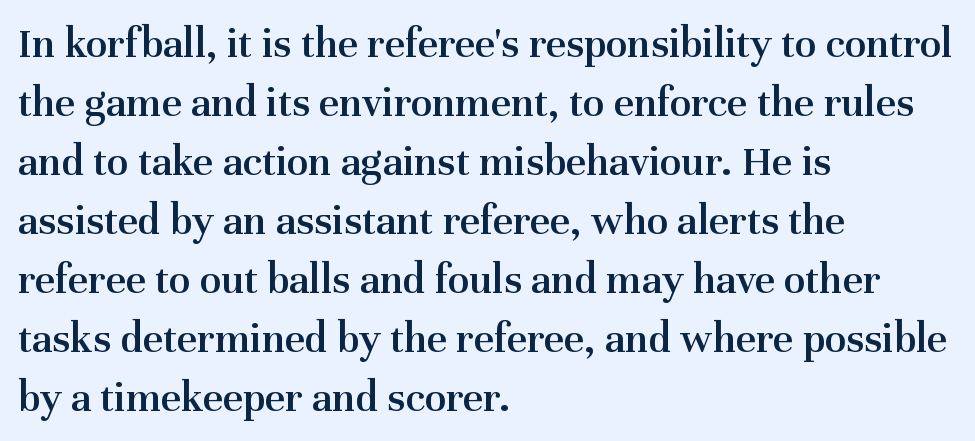
Q: Is the text bold? A: Semi-bold.
Q: Is the text italic (slanted)? A: No, it is upright.
Q: Is the typeface a serif or a sans-serif typeface? A: Serif.
Q: Is the text underlined? A: No.
Q: How is the paragraph aligned? A: Left-aligned.
Q: Is the spacing between letters normal or unusually wide? A: Normal.
Q: Is the spacing between lines tight, normal or loose? A: Normal.
Q: Width (condensed, normal, or wide)? A: Normal.
Q: Stroke contrast? A: Medium.
Q: x-height? A: Medium.
Q: Monospaced? A: No.
